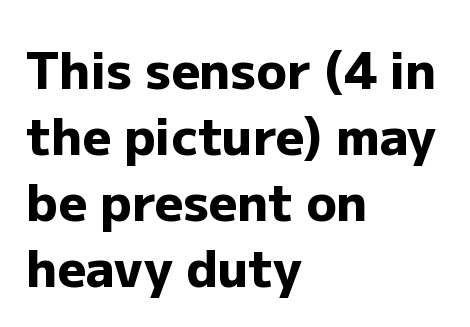
Q: Is the text bold? A: Yes.
Q: Is the text italic (slanted)? A: No, it is upright.
Q: Is the typeface a serif or a sans-serif typeface? A: Sans-serif.
Q: Is the text underlined? A: No.
Q: How is the paragraph aligned? A: Left-aligned.
Q: Is the spacing between letters normal or unusually wide? A: Normal.
Q: Is the spacing between lines tight, normal or loose? A: Normal.
Q: Width (condensed, normal, or wide)? A: Normal.
Q: Stroke contrast? A: Low.
Q: x-height? A: Medium.
Q: Monospaced? A: No.
